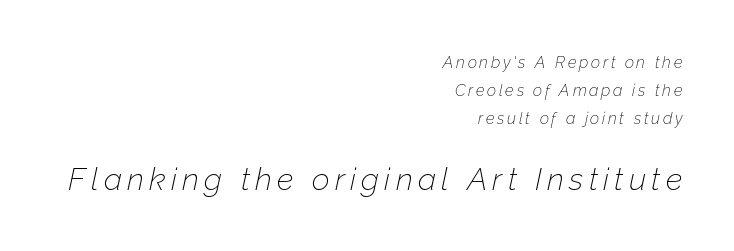
Q: Is the text bold? A: No.
Q: Is the text italic (slanted)? A: Yes, it leans right by about 12 degrees.
Q: Is the text underlined? A: No.
Q: How is the paragraph aligned? A: Right-aligned.
Q: Which block of text is set in a larger size, the first (top) or the second (bottom)? A: The second (bottom) one.
Q: Width (condensed, normal, or wide)? A: Normal.
Q: Stroke contrast? A: Low.
Q: x-height? A: Medium.
Q: Monospaced? A: No.
